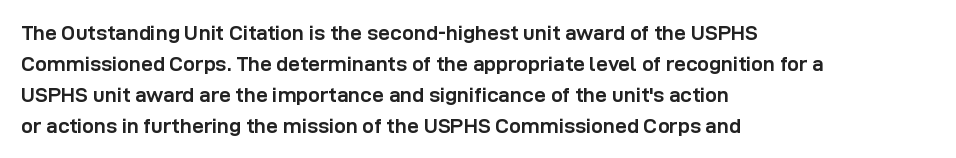
{"italic": "no", "bold": "yes", "underline": "no", "align": "left", "line_spacing": "normal", "line_spacing_ratio": 1.47, "letter_spacing": "normal", "letter_spacing_em": 0.0, "glyph_px": 21}
